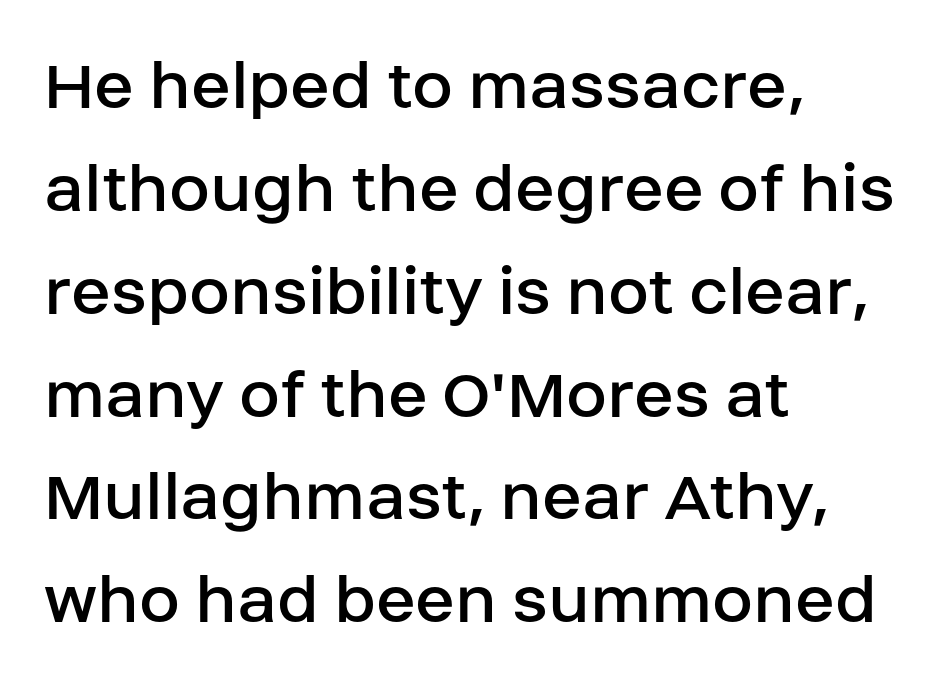
Q: Is the text bold? A: No.
Q: Is the text italic (slanted)? A: No, it is upright.
Q: Is the typeface a serif or a sans-serif typeface? A: Sans-serif.
Q: Is the text underlined? A: No.
Q: How is the paragraph aligned? A: Left-aligned.
Q: Is the spacing between letters normal or unusually wide? A: Normal.
Q: Is the spacing between lines tight, normal or loose? A: Normal.
Q: Width (condensed, normal, or wide)? A: Normal.
Q: Stroke contrast? A: Low.
Q: x-height? A: Large.
Q: Monospaced? A: No.
